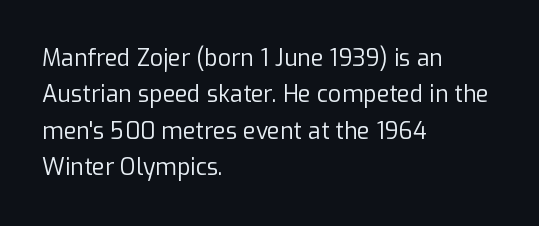
Compared with typical paragraphs, the rows here are spaced about the same. The letterforms sit at book weight or below. Ascenders rise straight up at ninety degrees. The lines are quadded left. Check the space under the baseline: it is left empty. Tracking value appears to be zero — textbook default spacing.
